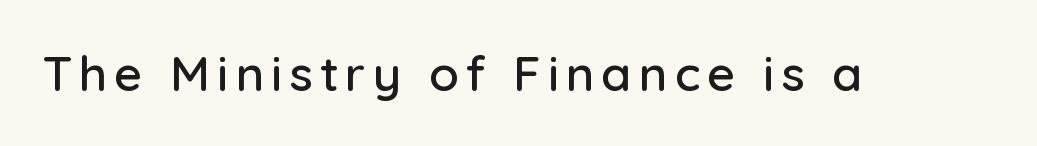
{"serif": "no", "italic": "no", "width": "normal", "stroke_contrast": "low", "x_height": "medium", "monospaced": "no", "underline": "no", "glyph_px": 49}
